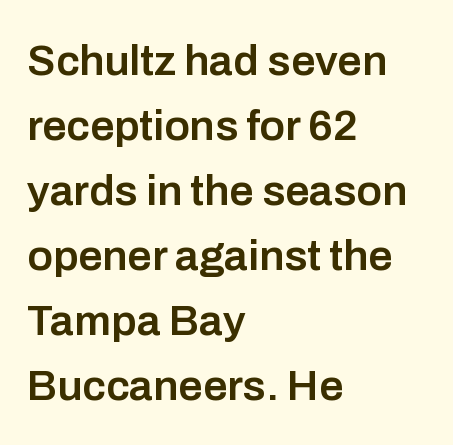
Stems and bowls a touch heavier than normal — semibold. A typesetter would mark this as roman, not italic. Nobody touched the tracking dial on this one. Honestly, there is no underline to notice here at all. How would I describe the line gaps? Plain and ordinary.
